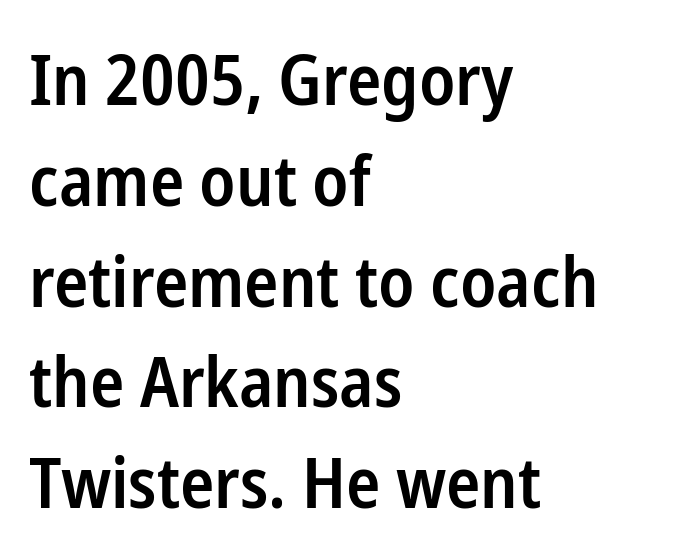
The image shows 71 px semibold, condensed sans-serif type, upright; set left-aligned, normal line spacing (1.42x), normal letter spacing, not underlined; low stroke contrast and a medium x-height.
